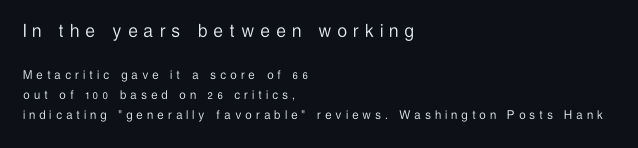
The image shows 21 px text type, upright; set left-aligned, normal line spacing (1.43x), unusually wide letter spacing (+0.32 em), not underlined; the first (top) block is 1.5x larger.
